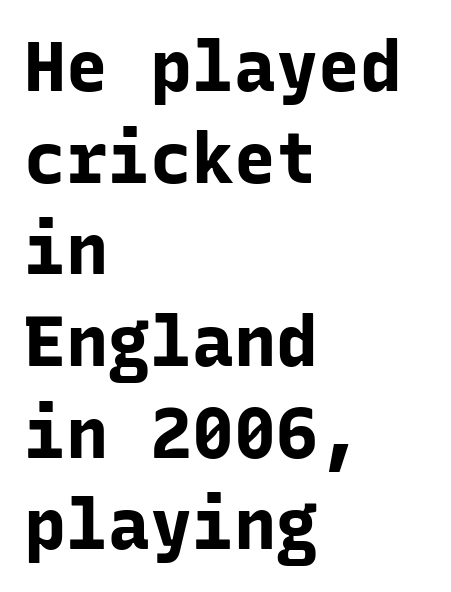
The image shows 70 px bold sans-serif type, upright, monospaced; set left-aligned, normal line spacing (1.31x), normal letter spacing, not underlined; low stroke contrast and a medium x-height.
